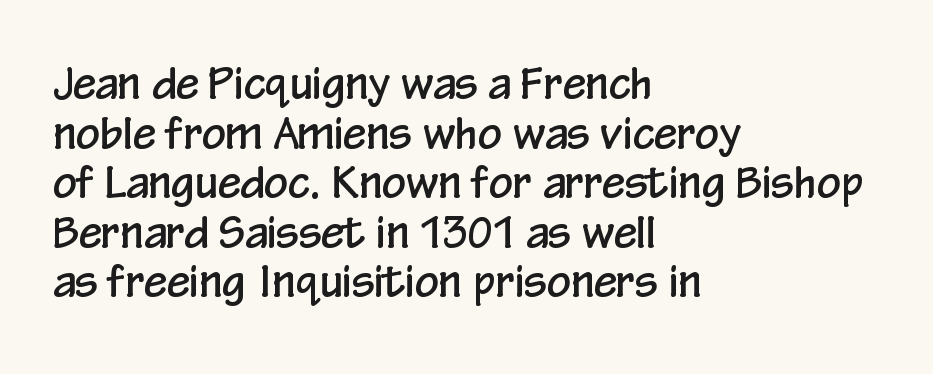
The image shows 42 px condensed sans-serif type, upright; set left-aligned, line spacing 1.18x, normal letter spacing, not underlined; low stroke contrast and a medium x-height.
